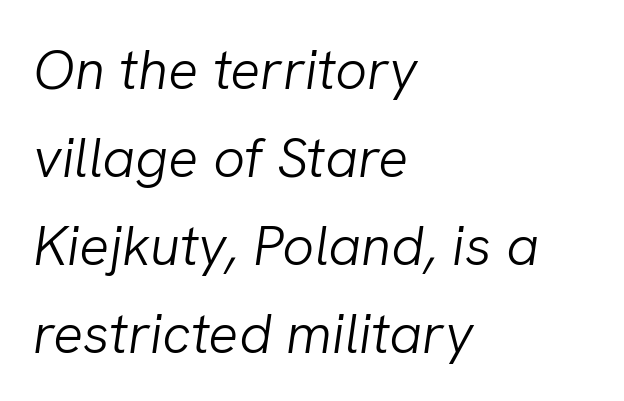
The image shows 56 px light type, italic (leaning right); set left-aligned, normal line spacing (1.57x), normal letter spacing, not underlined; low stroke contrast and a medium x-height.
